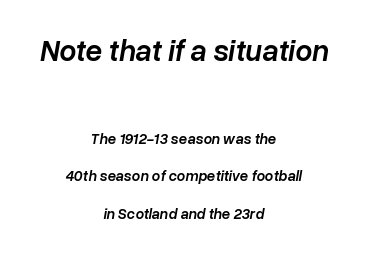
{"italic": "yes", "lean": "right", "slant_degrees": 10, "bold": "semi", "weight": "semibold", "width": "normal", "stroke_contrast": "low", "x_height": "medium", "monospaced": "no", "underline": "no", "align": "center", "line_spacing": "loose", "line_spacing_ratio": 2.5, "letter_spacing": "normal", "letter_spacing_em": 0.0, "larger_block": "first", "size_ratio": 2.0, "glyph_px": 30}
